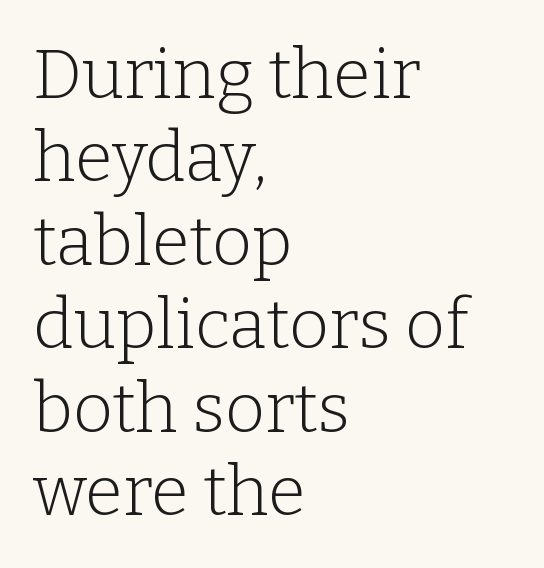
Q: Is the text bold? A: No.
Q: Is the text italic (slanted)? A: No, it is upright.
Q: Is the typeface a serif or a sans-serif typeface? A: Serif.
Q: Is the text underlined? A: No.
Q: How is the paragraph aligned? A: Left-aligned.
Q: Is the spacing between letters normal or unusually wide? A: Normal.
Q: Width (condensed, normal, or wide)? A: Normal.
Q: Stroke contrast? A: Low.
Q: x-height? A: Medium.
Q: Monospaced? A: No.
